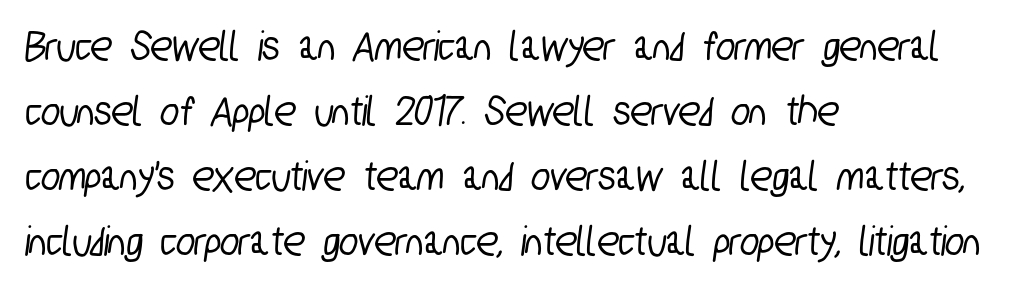
Q: Is the typeface a serif or a sans-serif typeface? A: Sans-serif.
Q: Is the text underlined? A: No.
Q: How is the paragraph aligned? A: Left-aligned.
Q: Is the spacing between letters normal or unusually wide? A: Normal.
Q: Is the spacing between lines tight, normal or loose? A: Normal.
Q: Width (condensed, normal, or wide)? A: Condensed.
Q: Stroke contrast? A: Low.
Q: x-height? A: Medium.
Q: Monospaced? A: No.
